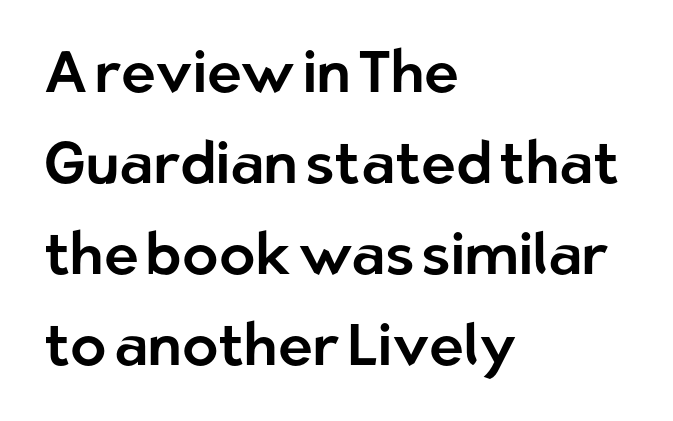
Q: Is the text italic (slanted)? A: No, it is upright.
Q: Is the typeface a serif or a sans-serif typeface? A: Sans-serif.
Q: Is the text underlined? A: No.
Q: How is the paragraph aligned? A: Left-aligned.
Q: Is the spacing between letters normal or unusually wide? A: Normal.
Q: Is the spacing between lines tight, normal or loose? A: Normal.
Q: Width (condensed, normal, or wide)? A: Normal.
Q: Stroke contrast? A: Low.
Q: x-height? A: Medium.
Q: Monospaced? A: No.
